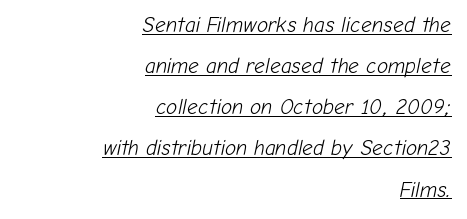
{"italic": "yes", "lean": "right", "slant_degrees": 12, "bold": "no", "underline": "yes", "align": "right", "line_spacing": "loose", "line_spacing_ratio": 1.96, "letter_spacing": "normal", "letter_spacing_em": 0.0, "glyph_px": 21}
